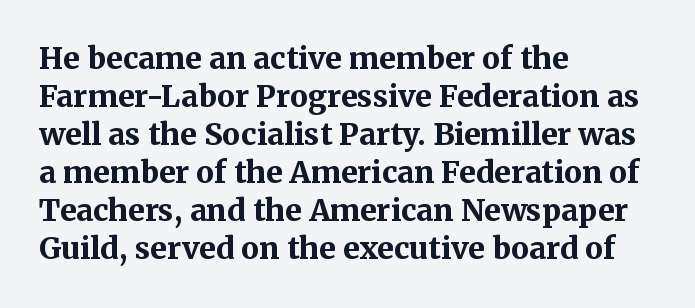
What's the leading like? Ordinary, nothing unusual. Letterform terminals end in serifs throughout the passage. Horizontally, the lines are justified to the leading edge only. Each letter keeps its own natural width here, so spacing adapts to shape. The typesetting leans heavy: a genuine bold.
